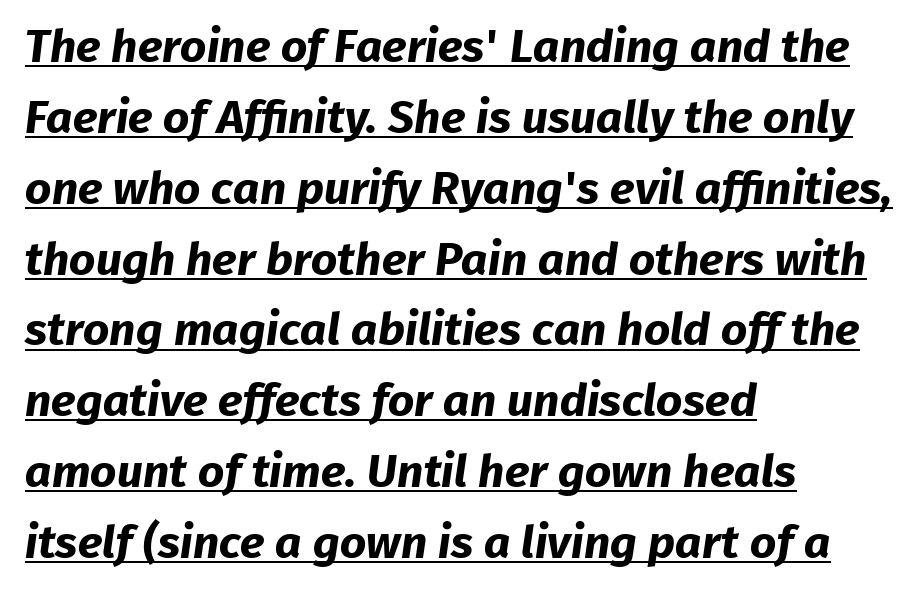
Q: Is the text bold? A: Yes.
Q: Is the typeface a serif or a sans-serif typeface? A: Sans-serif.
Q: Is the text underlined? A: Yes.
Q: How is the paragraph aligned? A: Left-aligned.
Q: Is the spacing between letters normal or unusually wide? A: Normal.
Q: Is the spacing between lines tight, normal or loose? A: Normal.
Q: Width (condensed, normal, or wide)? A: Normal.
Q: Stroke contrast? A: Low.
Q: x-height? A: Medium.
Q: Monospaced? A: No.
